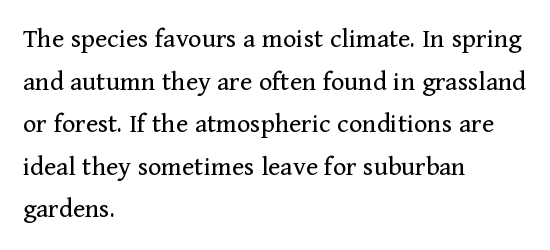
{"serif": "yes", "italic": "no", "bold": "no", "weight": "regular", "width": "normal", "stroke_contrast": "medium", "x_height": "medium", "monospaced": "no", "underline": "no", "align": "left", "line_spacing": "normal", "line_spacing_ratio": 1.52, "letter_spacing": "normal", "letter_spacing_em": 0.0, "glyph_px": 28}
